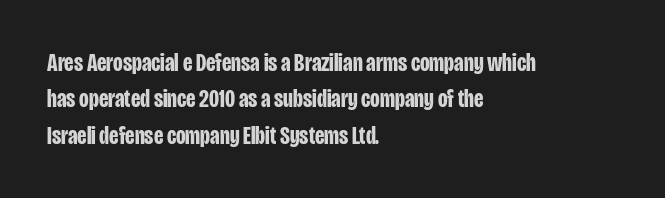
{"italic": "no", "bold": "yes", "underline": "no", "align": "left", "line_spacing": "normal", "line_spacing_ratio": 1.46, "letter_spacing": "normal", "letter_spacing_em": 0.0, "glyph_px": 25}
